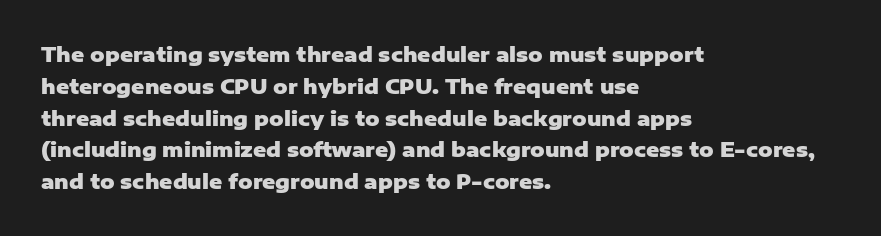
Upright lettering throughout. The foot of each line stays bare and open. Line spacing here is normal. The letters sit at their default tracking, neither squeezed nor spread. The setting favours the left margin, as ordinary paragraphs usually do. These words are printed bold, with thick strokes throughout.
